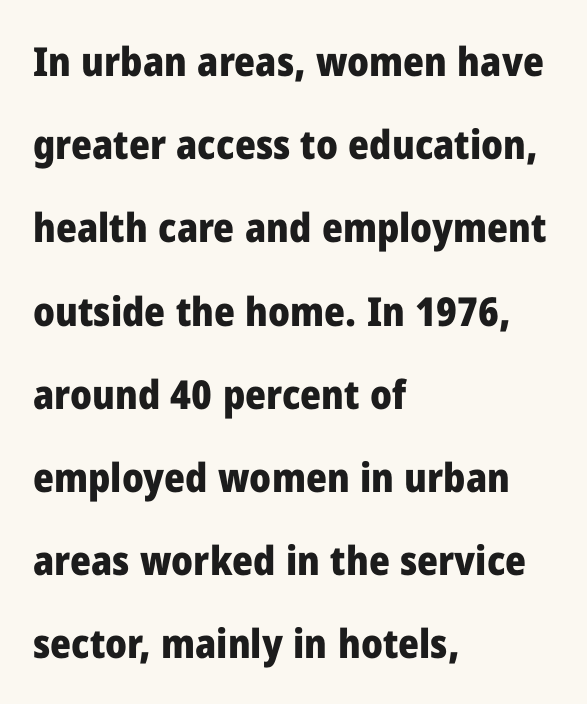
Heft: maximum for text — a bold. Letterform terminals end flat and unadorned throughout the passage. The lines are spread far apart with generous leading. Posture: vertical.
